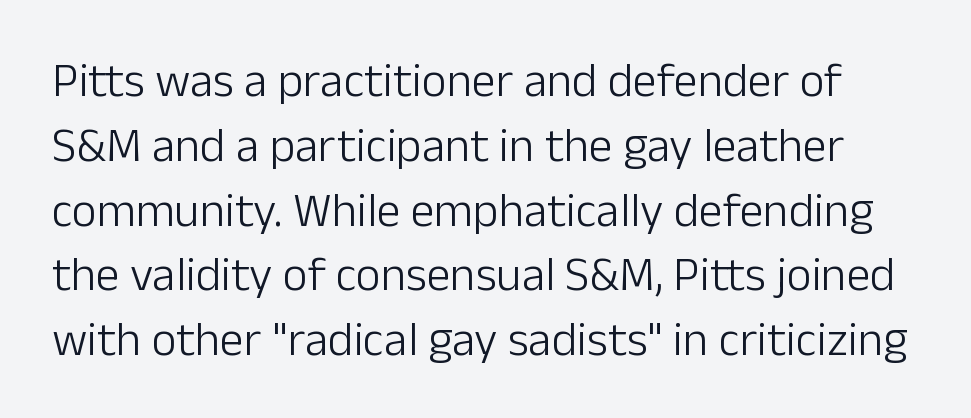
Type style note: lacks serifs. Underline: absent. Italic: no, the glyphs are upright roman. Spacing verdict: proportional, widths tailored to each character. These lines sit exactly where default settings would place them. Compared with typical body copy, the letter spacing here is the same.
